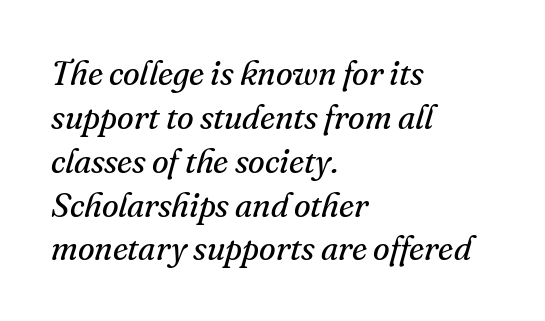
These lines keep a tight, regular rhythm from letter to letter. Type without underlining. How would I describe the line gaps? Plain and ordinary. Each letter keeps its own natural width here, so spacing adapts to shape. Counters stay open thanks to moderate or lighter strokes.
